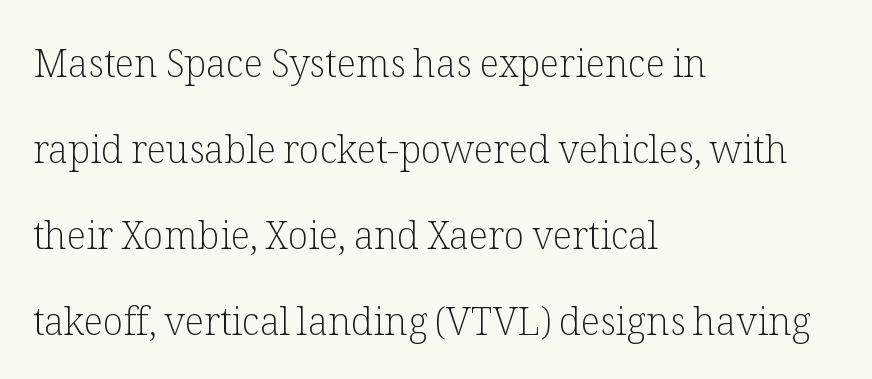
{"serif": "yes", "italic": "no", "bold": "no", "weight": "light", "width": "normal", "stroke_contrast": "low", "x_height": "medium", "monospaced": "no", "underline": "no", "align": "left", "line_spacing": "loose", "line_spacing_ratio": 2.26, "letter_spacing": "normal", "letter_spacing_em": 0.0, "glyph_px": 38}
